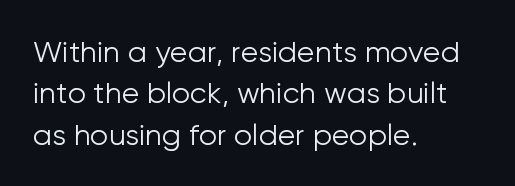
{"serif": "no", "italic": "no", "bold": "no", "weight": "light", "width": "normal", "stroke_contrast": "low", "x_height": "medium", "monospaced": "no", "underline": "no", "align": "left", "line_spacing": "normal", "line_spacing_ratio": 1.43, "letter_spacing": "normal", "letter_spacing_em": 0.0, "glyph_px": 29}
